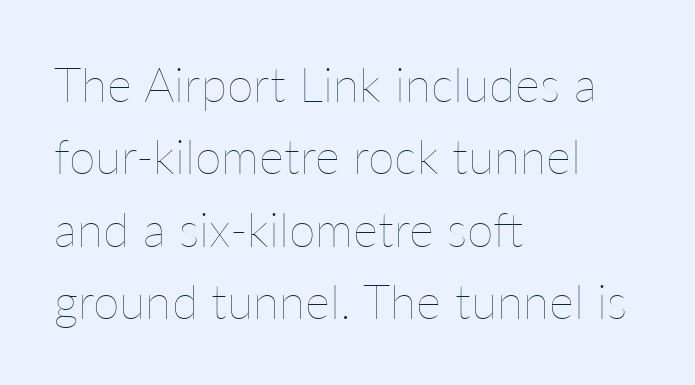
{"italic": "no", "bold": "no", "weight": "thin", "width": "normal", "stroke_contrast": "low", "x_height": "medium", "monospaced": "no", "underline": "no", "align": "left", "line_spacing": "normal", "line_spacing_ratio": 1.51, "letter_spacing": "normal", "letter_spacing_em": 0.0, "glyph_px": 48}
